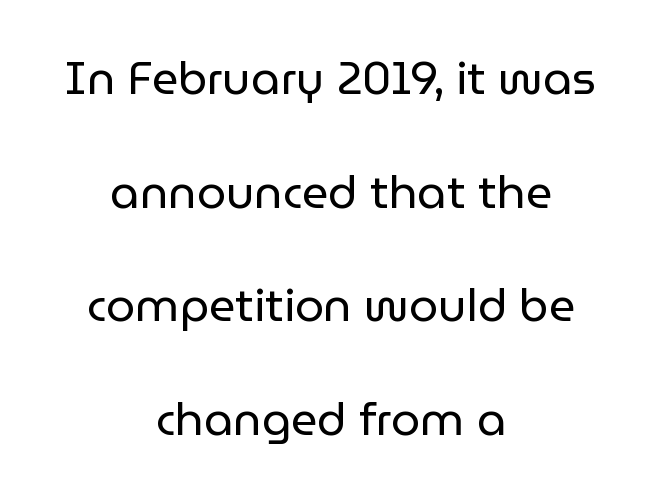
The image shows 46 px regular-weight sans-serif type, upright; set centered, loose line spacing (2.47x), normal letter spacing, not underlined; low stroke contrast and a medium x-height.
